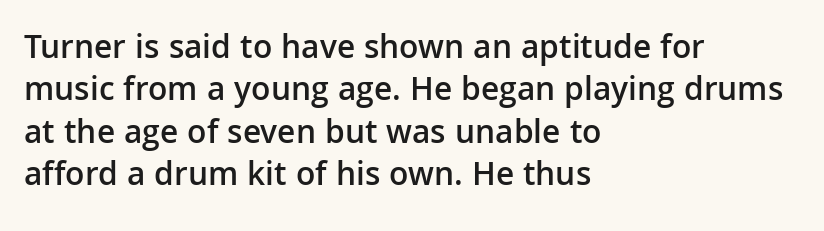
The image shows 34 px semibold sans-serif type, upright; set left-aligned, normal line spacing (1.25x), normal letter spacing, not underlined; low stroke contrast and a medium x-height.
